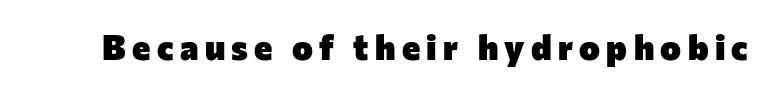
The image shows 35 px heavy sans-serif type, upright; set not underlined; low stroke contrast and a medium x-height.
